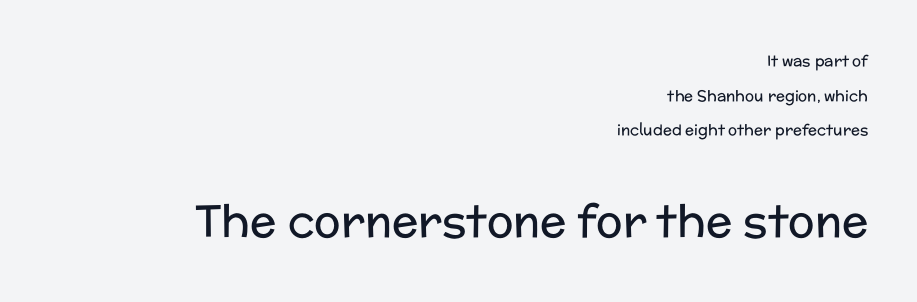
Q: Is the text bold? A: No.
Q: Is the text italic (slanted)? A: No, it is upright.
Q: Is the typeface a serif or a sans-serif typeface? A: Sans-serif.
Q: Is the text underlined? A: No.
Q: How is the paragraph aligned? A: Right-aligned.
Q: Is the spacing between letters normal or unusually wide? A: Normal.
Q: Is the spacing between lines tight, normal or loose? A: Loose.
Q: Which block of text is set in a larger size, the first (top) or the second (bottom)? A: The second (bottom) one.
Q: Width (condensed, normal, or wide)? A: Normal.
Q: Stroke contrast? A: Low.
Q: x-height? A: Medium.
Q: Monospaced? A: No.
